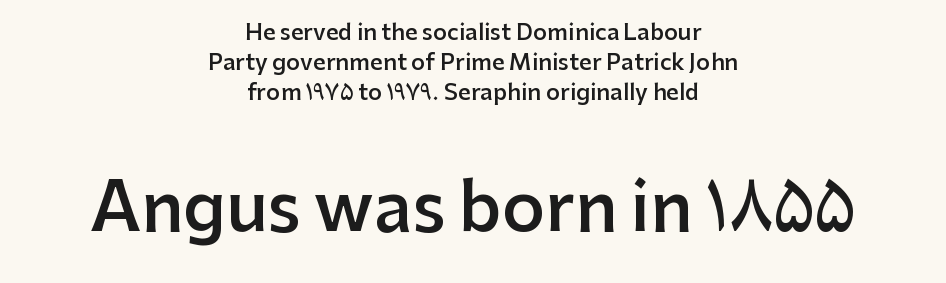
Each letter keeps its own natural width here, so spacing adapts to shape. Honestly, there is no underline to notice here at all. The font is running at a semibold setting, under full bold. A sans-serif font was chosen for this passage.
